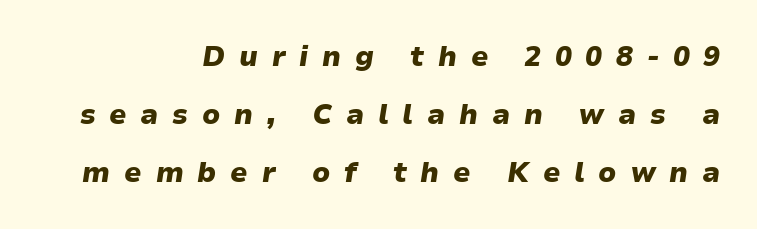
The image shows 28 px heavy type, italic (leaning right); set right-aligned, loose line spacing (2.07x), unusually wide letter spacing (+0.49 em), not underlined; low stroke contrast and a medium x-height.
